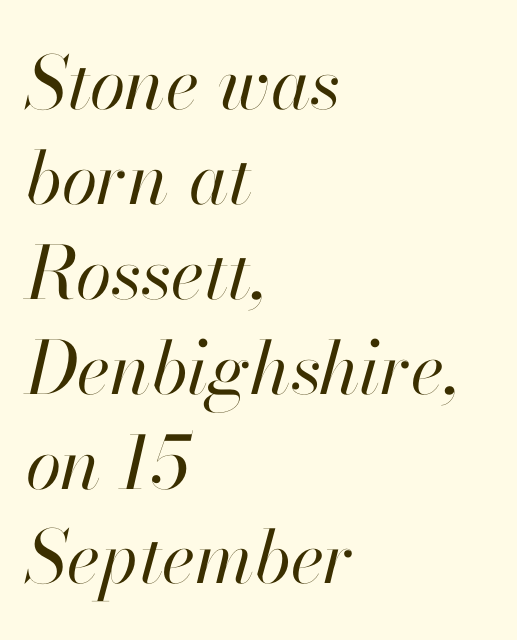
{"italic": "yes", "lean": "right", "slant_degrees": 13, "bold": "no", "weight": "regular", "width": "normal", "stroke_contrast": "high", "x_height": "small", "monospaced": "no", "underline": "no", "align": "left", "line_spacing": "normal", "line_spacing_ratio": 1.3, "letter_spacing": "normal", "letter_spacing_em": 0.0, "glyph_px": 73}
